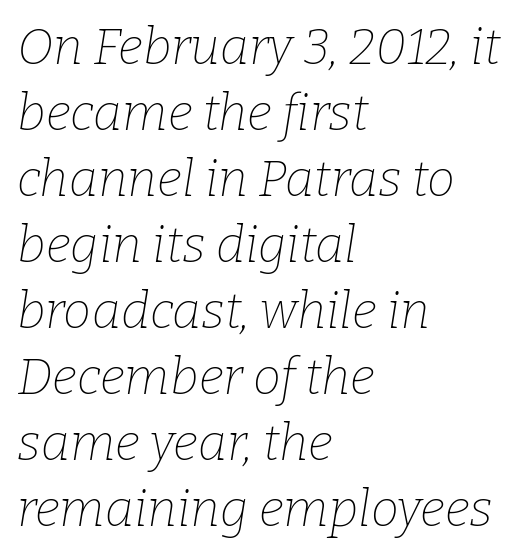
Summary of vertical rhythm: regular, with standard interline spacing. The passage shown leans; its letterforms are oblique. Is this a fixed-width face? No — the glyphs have proportional, varying widths. No extra tracking has been applied to these lines. If you drew a ruler down the left edge, every line would touch it. Is this a sans? No — the strokes have serifs.
